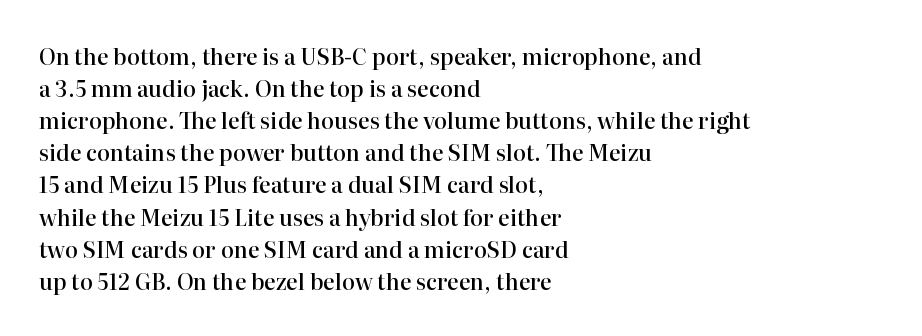
Q: Is the text bold? A: Semi-bold.
Q: Is the text italic (slanted)? A: No, it is upright.
Q: Is the text underlined? A: No.
Q: How is the paragraph aligned? A: Left-aligned.
Q: Is the spacing between letters normal or unusually wide? A: Normal.
Q: Is the spacing between lines tight, normal or loose? A: Normal.
